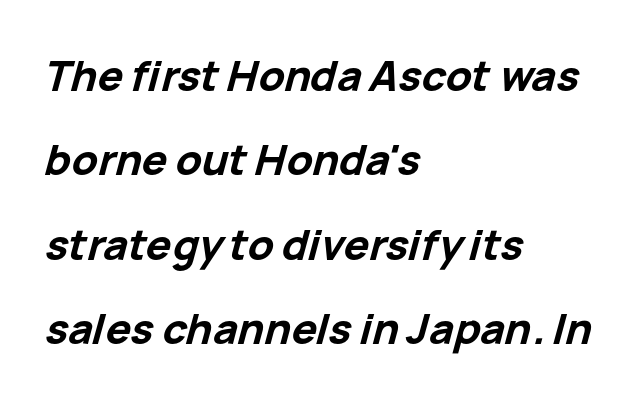
The image shows 42 px bold type, italic (leaning right); set left-aligned, loose line spacing (2.01x), normal letter spacing, not underlined; low stroke contrast and a medium x-height.
